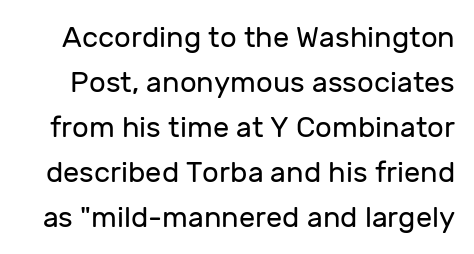
Letterform terminals end flat and unadorned throughout the passage. Caption: face not bold, strokes unweighted. Each new line begins a customary step beneath the previous one. Every stem runs plumb, perpendicular to the baseline.
